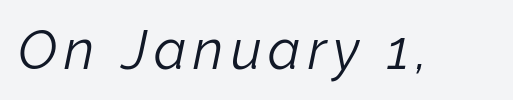
Unmarked baselines from the first word to the last. The typography opts for an oblique posture over an upright one. The rendering uses natural spacing where letterforms have individual widths. Stems and bowls with no extra thickness — not bold.
